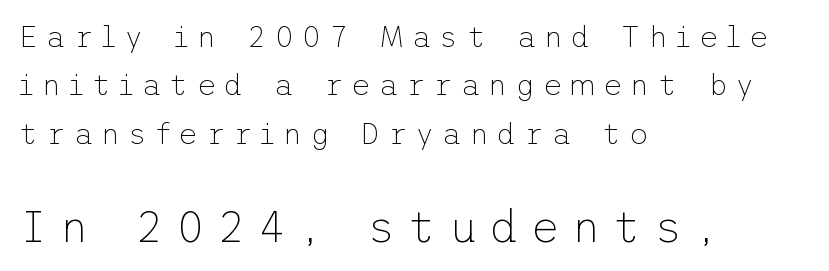
Regarding serifs, this sample does without them. Nobody drew a line under any word here. Loose tracking; the words dissolve into strings of separated letters. Each line starts at the same left margin while the right side varies. Students, observe: this is what conventionally led text looks like. Designer's note — italics off, roman on.
